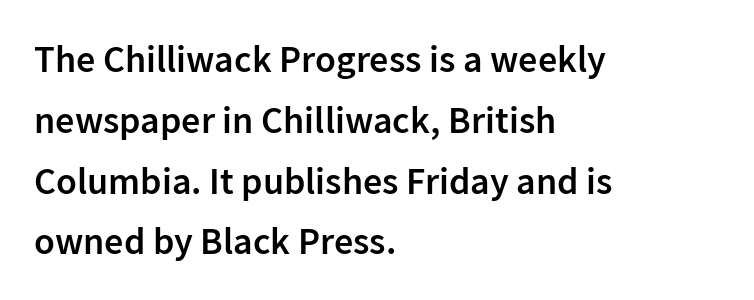
The image shows 38 px semibold sans-serif type, upright; set left-aligned, normal line spacing (1.6x), normal letter spacing, not underlined; low stroke contrast and a medium x-height.
